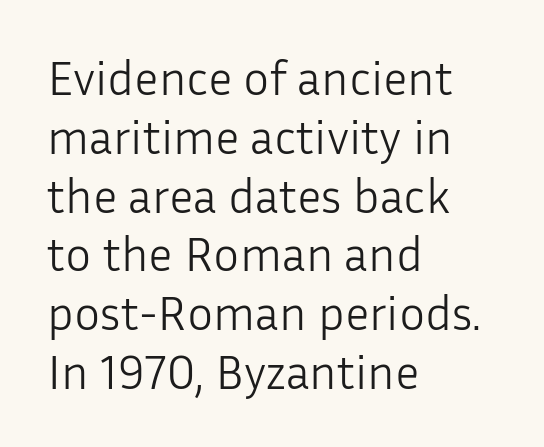
{"serif": "no", "italic": "no", "bold": "no", "weight": "light", "width": "normal", "stroke_contrast": "low", "x_height": "medium", "monospaced": "no", "underline": "no", "align": "left", "line_spacing_ratio": 1.2, "letter_spacing": "normal", "letter_spacing_em": 0.0, "glyph_px": 49}
